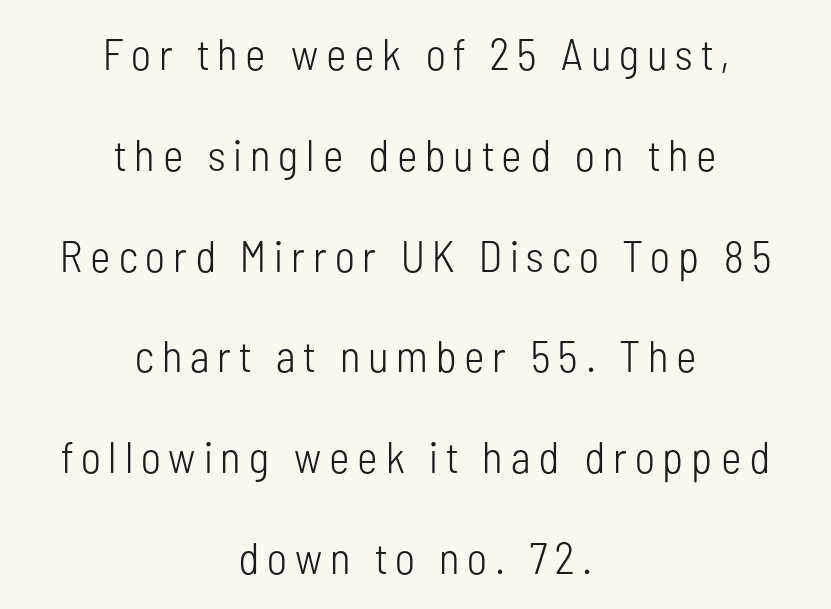
The image shows 44 px light, condensed sans-serif type, upright; set centered, loose line spacing (2.29x), not underlined; low stroke contrast and a medium x-height.
